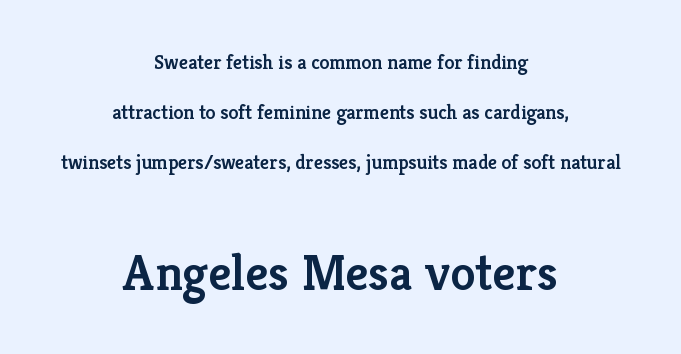
{"serif": "yes", "italic": "no", "bold": "semi", "weight": "semibold", "width": "normal", "stroke_contrast": "low", "x_height": "medium", "monospaced": "no", "underline": "no", "align": "center", "line_spacing": "loose", "line_spacing_ratio": 2.5, "letter_spacing": "normal", "letter_spacing_em": 0.0, "larger_block": "second", "size_ratio": 2.55, "glyph_px": 51}
